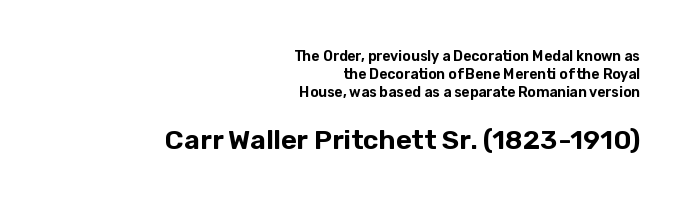
A typesetter would mark this as roman, not italic. Which of the two is more prominent by size? The second, at the bottom. What's the leading like? Ordinary, nothing unusual. Unmarked baselines from the first word to the last.
